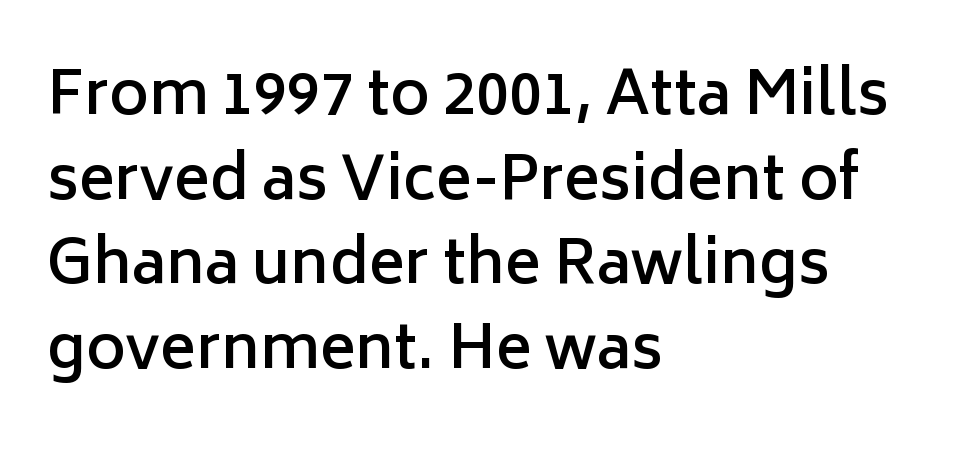
Q: Is the text bold? A: Semi-bold.
Q: Is the text italic (slanted)? A: No, it is upright.
Q: Is the typeface a serif or a sans-serif typeface? A: Sans-serif.
Q: Is the text underlined? A: No.
Q: How is the paragraph aligned? A: Left-aligned.
Q: Is the spacing between letters normal or unusually wide? A: Normal.
Q: Is the spacing between lines tight, normal or loose? A: Normal.
Q: Width (condensed, normal, or wide)? A: Normal.
Q: Stroke contrast? A: Low.
Q: x-height? A: Medium.
Q: Monospaced? A: No.
